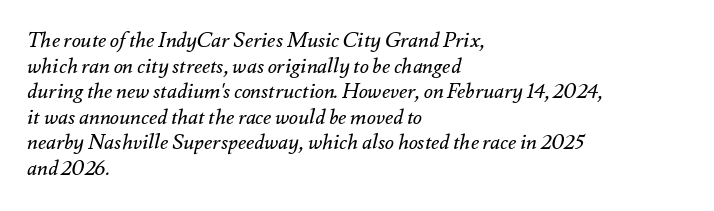
{"italic": "yes", "lean": "right", "slant_degrees": 12, "bold": "no", "underline": "no", "align": "left", "line_spacing_ratio": 1.22, "letter_spacing": "normal", "letter_spacing_em": 0.0, "glyph_px": 21}
